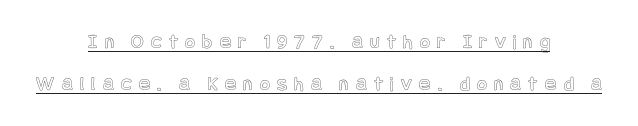
Q: Is the text italic (slanted)? A: No, it is upright.
Q: Is the text underlined? A: Yes.
Q: How is the paragraph aligned? A: Centered.
Q: Is the spacing between letters normal or unusually wide? A: Unusually wide.
Q: Is the spacing between lines tight, normal or loose? A: Loose.
